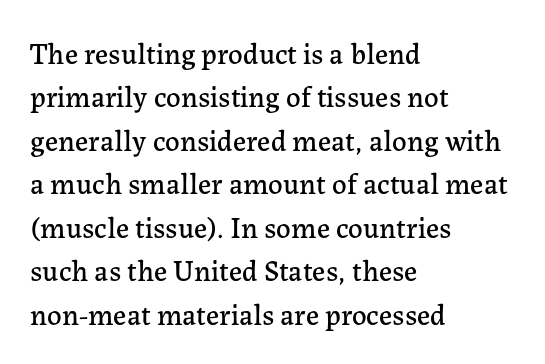
{"serif": "yes", "italic": "no", "width": "normal", "stroke_contrast": "low", "x_height": "medium", "monospaced": "no", "underline": "no", "align": "left", "line_spacing": "normal", "line_spacing_ratio": 1.5, "letter_spacing": "normal", "letter_spacing_em": 0.0, "glyph_px": 29}
